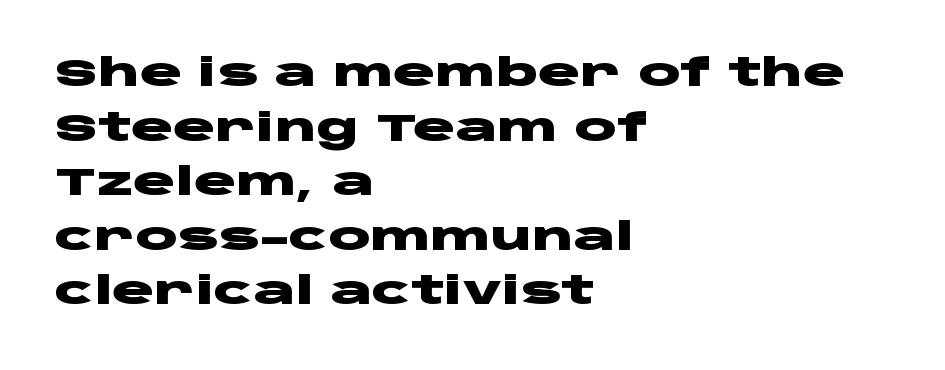
The type sits square on the baseline with zero lean. Standard letterfit; no display-style spreading of the glyphs. Lines of text with bare space underneath. Which margin do the lines hug? The left one — the right edge is uneven. Every letter is thick-stroked: bold, no question. The letters advance in unequal steps, a hallmark of proportional type.
